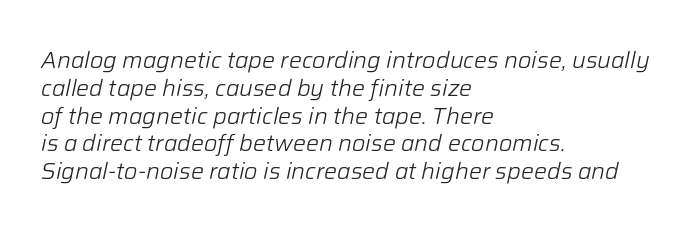
Q: Is the text bold? A: No.
Q: Is the text italic (slanted)? A: Yes, it leans right by about 12 degrees.
Q: Is the text underlined? A: No.
Q: How is the paragraph aligned? A: Left-aligned.
Q: Is the spacing between letters normal or unusually wide? A: Normal.
